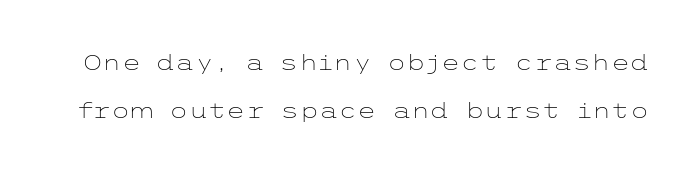
{"italic": "no", "bold": "no", "underline": "no", "line_spacing": "loose", "line_spacing_ratio": 2.18, "letter_spacing": "normal", "letter_spacing_em": 0.0, "glyph_px": 22}
